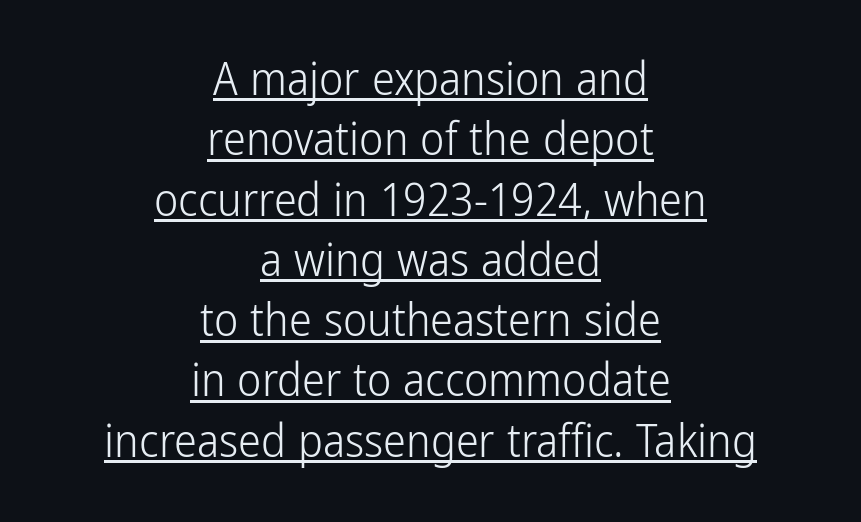
{"serif": "no", "italic": "no", "bold": "no", "weight": "light", "width": "condensed", "stroke_contrast": "low", "x_height": "medium", "monospaced": "no", "underline": "yes", "align": "center", "line_spacing": "normal", "line_spacing_ratio": 1.31, "letter_spacing": "normal", "letter_spacing_em": 0.0, "glyph_px": 46}
